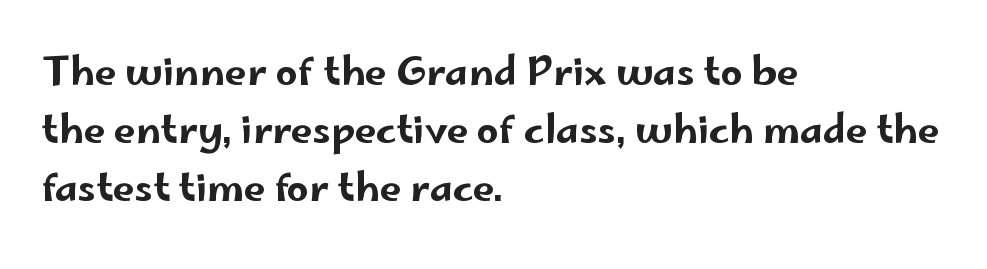
{"serif": "no", "italic": "no", "width": "wide", "stroke_contrast": "low", "x_height": "small", "monospaced": "no", "underline": "no", "align": "left", "line_spacing": "normal", "line_spacing_ratio": 1.49, "letter_spacing": "normal", "letter_spacing_em": 0.0, "glyph_px": 39}
